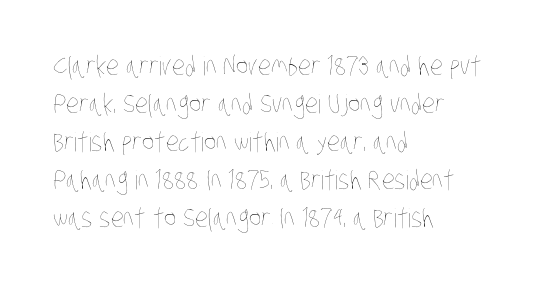
The typesetting does not lean heavy: it is not bold. Caption: multi-line text, flush left, ragged right. Students, observe: this is what conventionally led text looks like. Words float on clear page, feet unadorned.
